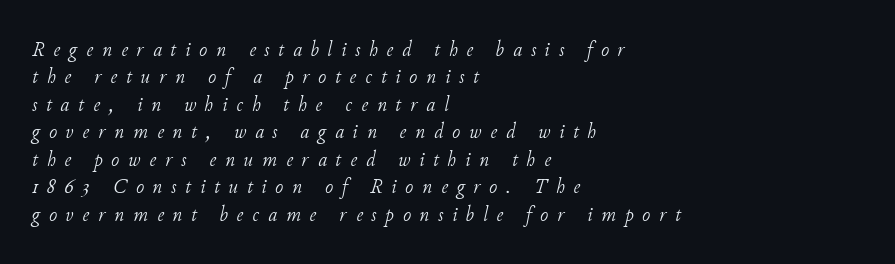
{"italic": "yes", "lean": "right", "slant_degrees": 11, "bold": "no", "underline": "no", "align": "left", "line_spacing": "normal", "line_spacing_ratio": 1.25, "letter_spacing": "wide", "letter_spacing_em": 0.4, "glyph_px": 22}
